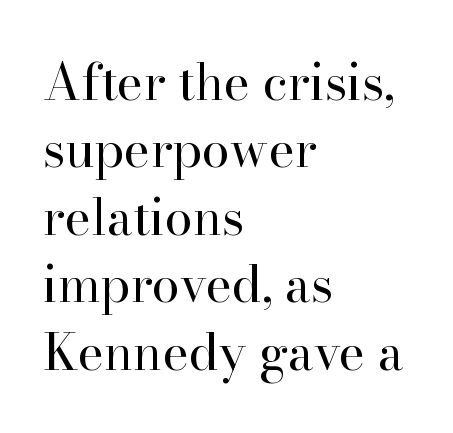
The image shows 50 px regular-weight serif type, upright; set left-aligned, normal line spacing (1.35x), normal letter spacing, not underlined; high stroke contrast and a small x-height.
